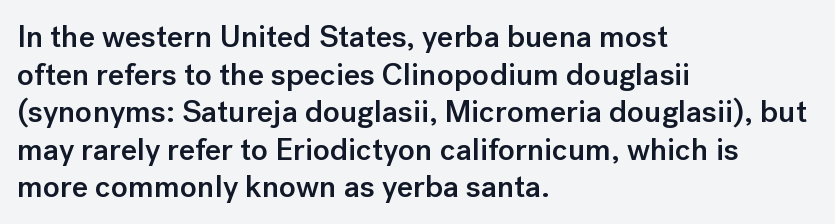
{"serif": "no", "italic": "no", "bold": "semi", "weight": "semibold", "width": "normal", "stroke_contrast": "low", "x_height": "medium", "monospaced": "no", "underline": "no", "align": "left", "line_spacing_ratio": 1.21, "letter_spacing": "normal", "letter_spacing_em": 0.0, "glyph_px": 31}
